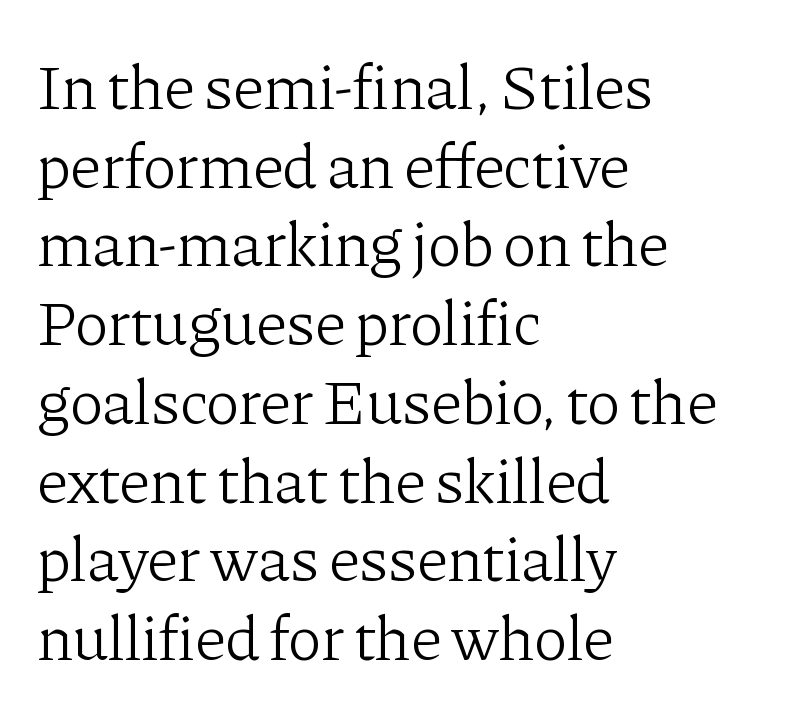
{"serif": "yes", "italic": "no", "bold": "no", "weight": "light", "width": "normal", "stroke_contrast": "low", "x_height": "medium", "monospaced": "no", "underline": "no", "align": "left", "line_spacing_ratio": 1.23, "letter_spacing": "normal", "letter_spacing_em": 0.0, "glyph_px": 64}
